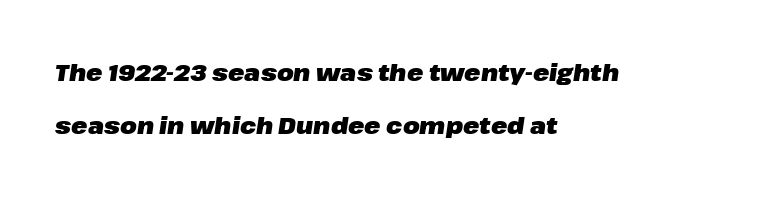
{"italic": "yes", "lean": "right", "slant_degrees": 8, "bold": "yes", "underline": "no", "align": "left", "line_spacing": "loose", "line_spacing_ratio": 2.21, "letter_spacing": "normal", "letter_spacing_em": 0.0, "glyph_px": 24}
